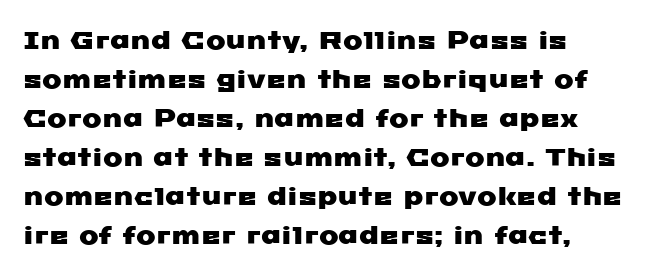
Descender tails drop into unmarked territory. One glance says typical: line gaps are just what's usual. Glyph-to-glyph distance matches everyday printed text.
